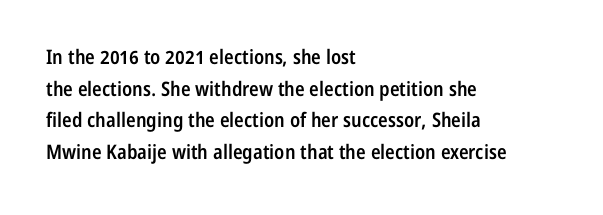
The block of text has a typical density, with ordinary space between rows. Nobody drew a line under any word here. Stroke thickness is moderately raised; the sample reads as semibold. The typography opts for an upright posture over an oblique one. Words appear dense and cohesive because spacing is normal. Where is the straight margin? On the left.
